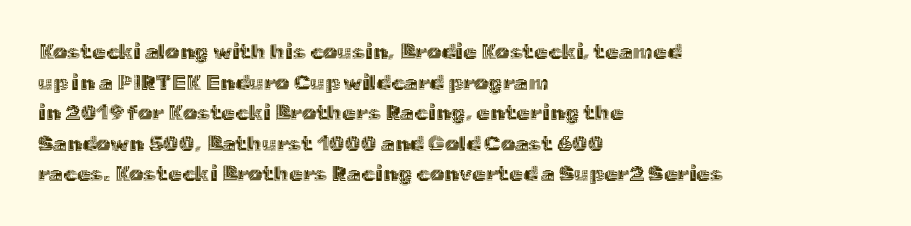
The image shows 22 px text type, upright; set left-aligned, normal line spacing (1.39x), normal letter spacing, not underlined.
